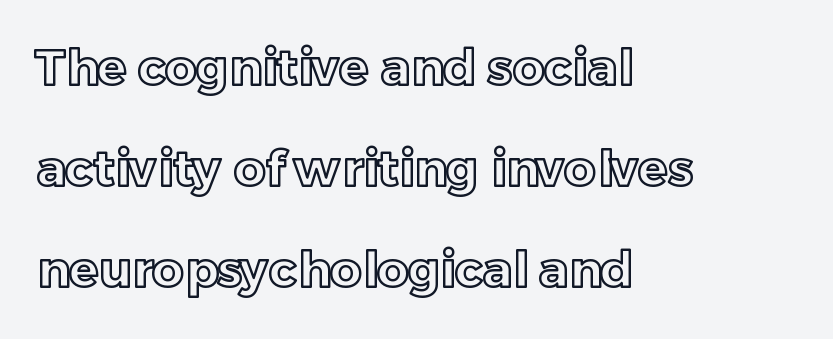
{"italic": "no", "width": "normal", "x_height": "medium", "monospaced": "no", "underline": "no", "align": "left", "line_spacing": "loose", "line_spacing_ratio": 2.06, "letter_spacing": "normal", "letter_spacing_em": 0.0, "glyph_px": 49}
